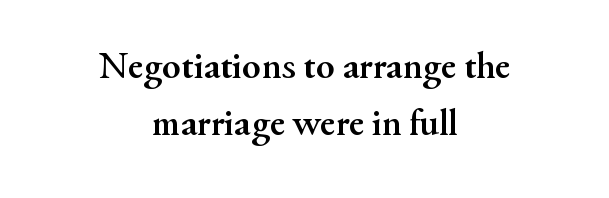
The image shows 38 px semibold serif type, upright; set centered, normal line spacing (1.5x), normal letter spacing, not underlined; medium stroke contrast and a small x-height.
